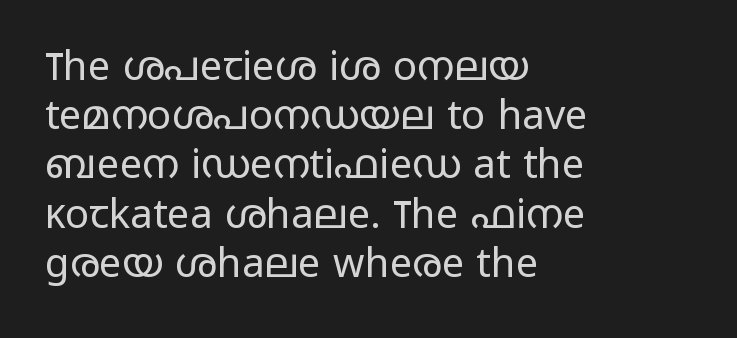
Q: Is the text bold? A: No.
Q: Is the text italic (slanted)? A: No, it is upright.
Q: Is the typeface a serif or a sans-serif typeface? A: Sans-serif.
Q: Is the text underlined? A: No.
Q: How is the paragraph aligned? A: Left-aligned.
Q: Is the spacing between letters normal or unusually wide? A: Normal.
Q: Width (condensed, normal, or wide)? A: Wide.
Q: Stroke contrast? A: Low.
Q: x-height? A: Medium.
Q: Monospaced? A: No.
